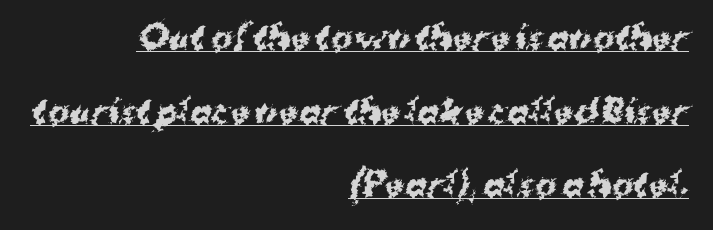
The image shows 32 px bold sans-serif type; set right-aligned, loose line spacing (2.3x), normal letter spacing, underlined; medium stroke contrast and a medium x-height.
